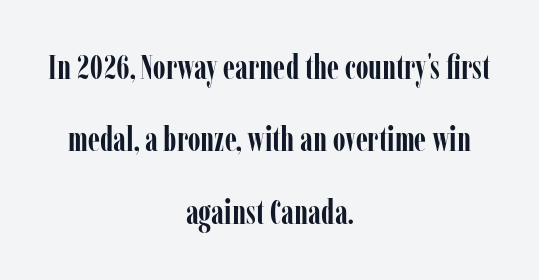
The image shows 33 px semibold, condensed serif type, upright; set centered, loose line spacing (2.19x), normal letter spacing, not underlined; low stroke contrast and a medium x-height.
